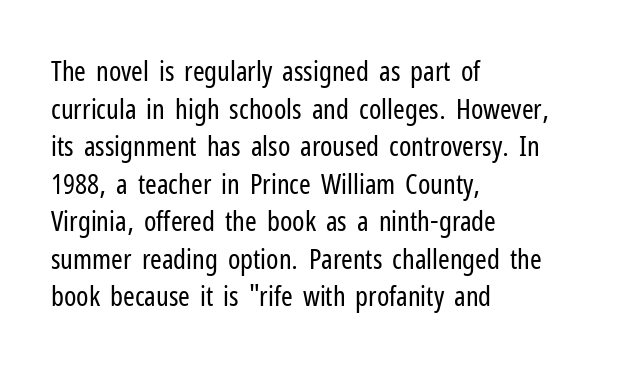
Q: Is the text bold? A: No.
Q: Is the text italic (slanted)? A: No, it is upright.
Q: Is the typeface a serif or a sans-serif typeface? A: Sans-serif.
Q: Is the text underlined? A: No.
Q: How is the paragraph aligned? A: Left-aligned.
Q: Is the spacing between letters normal or unusually wide? A: Normal.
Q: Is the spacing between lines tight, normal or loose? A: Normal.
Q: Width (condensed, normal, or wide)? A: Condensed.
Q: Stroke contrast? A: Low.
Q: x-height? A: Medium.
Q: Monospaced? A: No.
